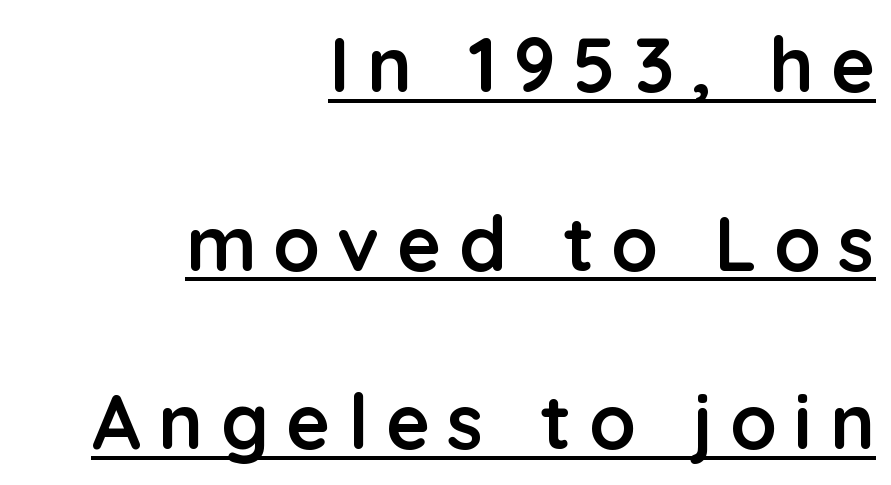
{"serif": "no", "italic": "no", "bold": "yes", "weight": "semibold", "width": "normal", "stroke_contrast": "low", "x_height": "medium", "monospaced": "no", "underline": "yes", "align": "right", "line_spacing": "loose", "line_spacing_ratio": 2.35, "letter_spacing": "wide", "letter_spacing_em": 0.23, "glyph_px": 76}
